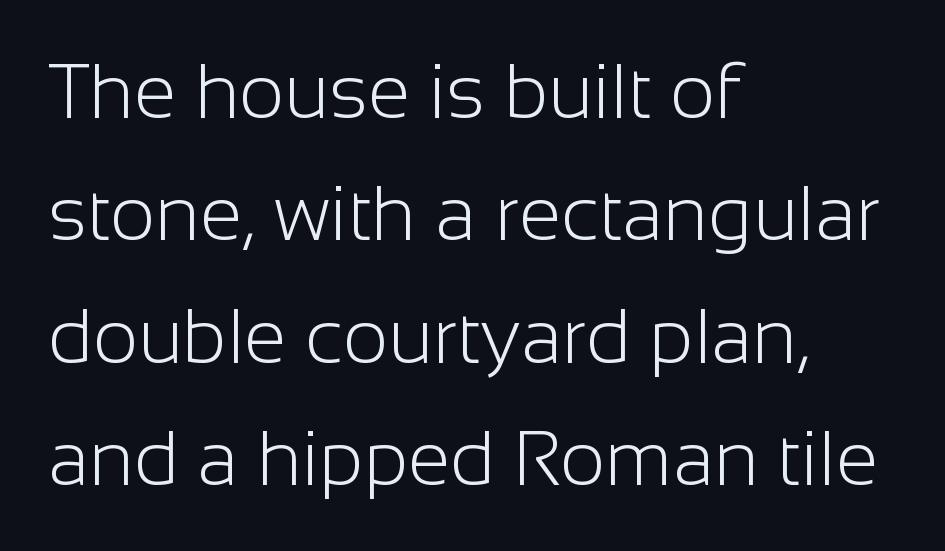
This is the regular roman posture of the typeface. Observe the ordinary spacing: letters are neighbours, not strangers. Leading: standard. Has an underline been added? It has not. Is the stroke heavy? The answer is a plain regular-or-lighter.
